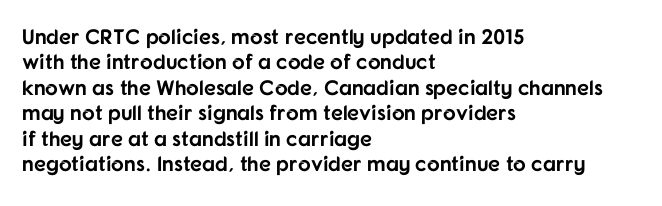
Q: Is the text bold? A: Yes.
Q: Is the text italic (slanted)? A: No, it is upright.
Q: Is the text underlined? A: No.
Q: How is the paragraph aligned? A: Left-aligned.
Q: Is the spacing between letters normal or unusually wide? A: Normal.
